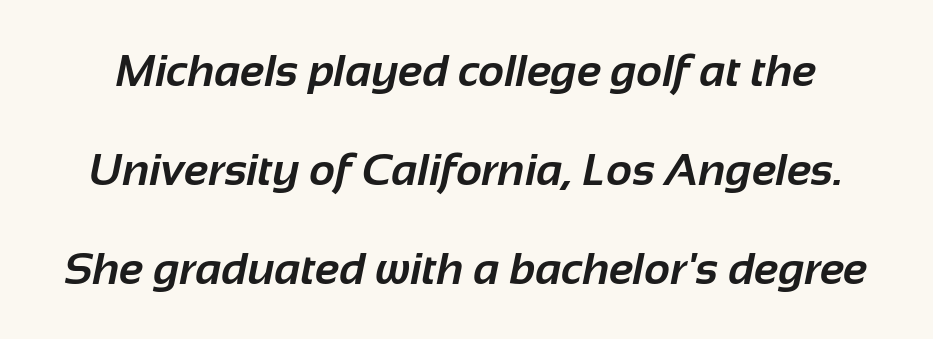
Q: Is the text bold? A: Yes.
Q: Is the typeface a serif or a sans-serif typeface? A: Sans-serif.
Q: Is the text underlined? A: No.
Q: Is the spacing between letters normal or unusually wide? A: Normal.
Q: Is the spacing between lines tight, normal or loose? A: Loose.
Q: Width (condensed, normal, or wide)? A: Normal.
Q: Stroke contrast? A: Low.
Q: x-height? A: Medium.
Q: Monospaced? A: No.
